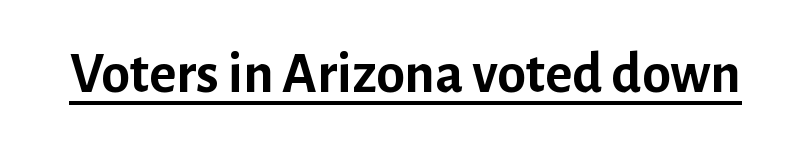
This sample uses plain, unmodified letter spacing. Here the designer chose a conventional face with non-uniform glyph widths. Every character sits straight up, as roman type does. Serifs: no, the terminals of the letterforms are clean. I'd describe the lettering as bold — thick and assertive.
